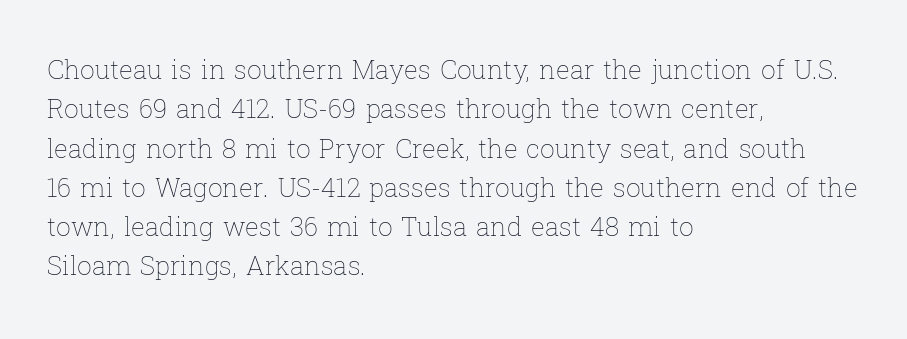
{"italic": "no", "bold": "no", "underline": "no", "align": "left", "line_spacing": "normal", "line_spacing_ratio": 1.51, "letter_spacing": "normal", "letter_spacing_em": 0.0, "glyph_px": 26}
